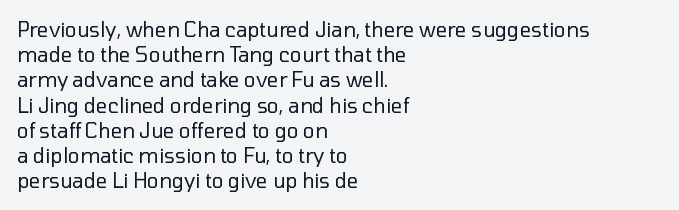
Q: Is the text bold? A: No.
Q: Is the text italic (slanted)? A: No, it is upright.
Q: Is the text underlined? A: No.
Q: How is the paragraph aligned? A: Left-aligned.
Q: Is the spacing between letters normal or unusually wide? A: Normal.
Q: Is the spacing between lines tight, normal or loose? A: Normal.
